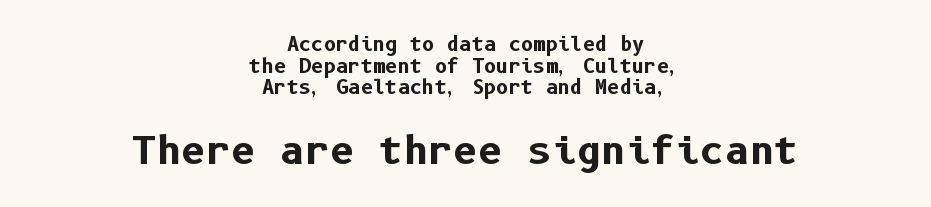
Q: Is the text bold? A: Yes.
Q: Is the text italic (slanted)? A: No, it is upright.
Q: Is the typeface a serif or a sans-serif typeface? A: Sans-serif.
Q: Is the text underlined? A: No.
Q: How is the paragraph aligned? A: Centered.
Q: Is the spacing between letters normal or unusually wide? A: Normal.
Q: Is the spacing between lines tight, normal or loose? A: Tight.
Q: Which block of text is set in a larger size, the first (top) or the second (bottom)? A: The second (bottom) one.
Q: Width (condensed, normal, or wide)? A: Normal.
Q: Stroke contrast? A: Low.
Q: x-height? A: Medium.
